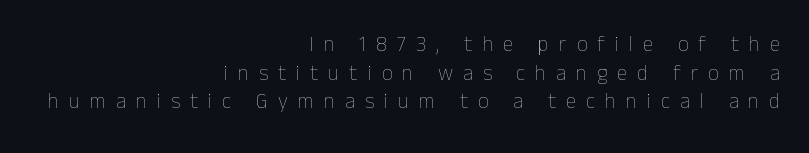
The image shows 21 px text type, upright; set right-aligned, normal line spacing (1.36x), unusually wide letter spacing (+0.48 em), not underlined.
